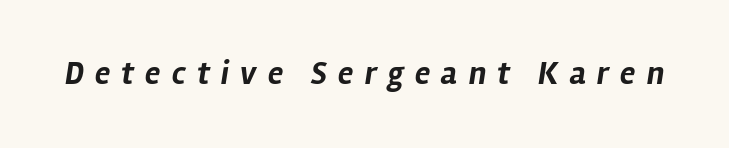
Q: Is the text bold? A: Yes.
Q: Is the text italic (slanted)? A: Yes, it leans right by about 12 degrees.
Q: Is the text underlined? A: No.
Q: Is the spacing between letters normal or unusually wide? A: Unusually wide.
Q: Width (condensed, normal, or wide)? A: Normal.
Q: Stroke contrast? A: Low.
Q: x-height? A: Medium.
Q: Monospaced? A: No.
